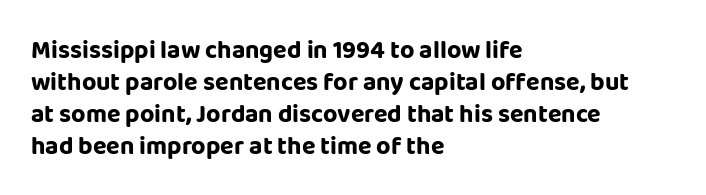
Q: Is the text bold? A: Yes.
Q: Is the text italic (slanted)? A: No, it is upright.
Q: Is the text underlined? A: No.
Q: How is the paragraph aligned? A: Left-aligned.
Q: Is the spacing between letters normal or unusually wide? A: Normal.
Q: Is the spacing between lines tight, normal or loose? A: Normal.
